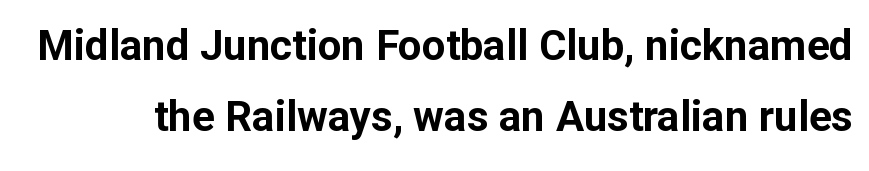
The image shows 42 px bold sans-serif type, upright; set normal line spacing (1.7x), normal letter spacing, not underlined; low stroke contrast and a medium x-height.
